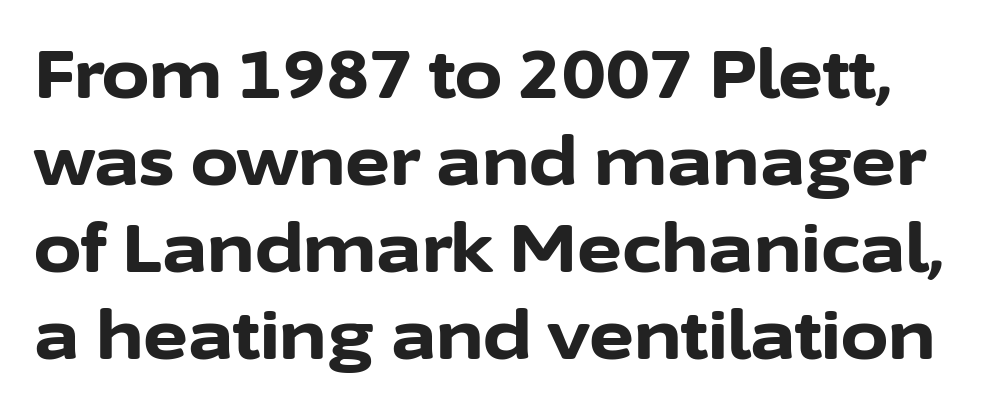
Font category for this specimen: sans-serif. If you drew a line through each stem, it would be perfectly vertical. Honestly, there is no underline to notice here at all. Chunky letters — that's bold for sure. Proportional: the letters do not fall into vertical columns. Spacing between characters is what you'd get straight out of the box.
